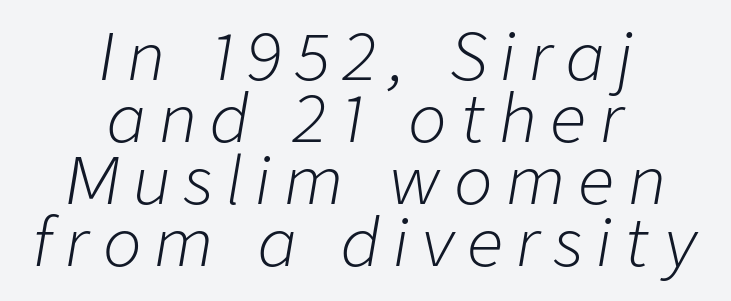
Is there much room between lines? No — they nearly touch. The letterforms stand isolated, each surrounded by extra space. Casual observation: everything's sitting right in the middle. No letter is thick-stroked: the sample isn't bold. Think of a printed novel: that variable character pitch is what you see here.
